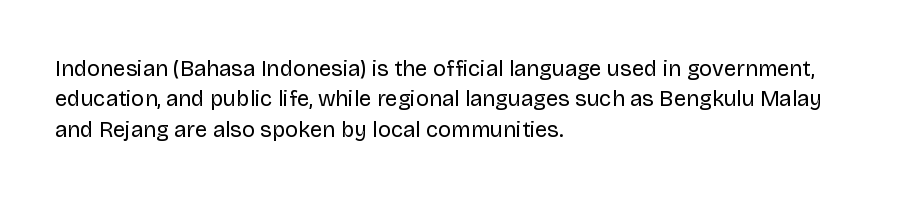
Q: Is the text bold? A: No.
Q: Is the text italic (slanted)? A: No, it is upright.
Q: Is the text underlined? A: No.
Q: How is the paragraph aligned? A: Left-aligned.
Q: Is the spacing between letters normal or unusually wide? A: Normal.
Q: Is the spacing between lines tight, normal or loose? A: Normal.
